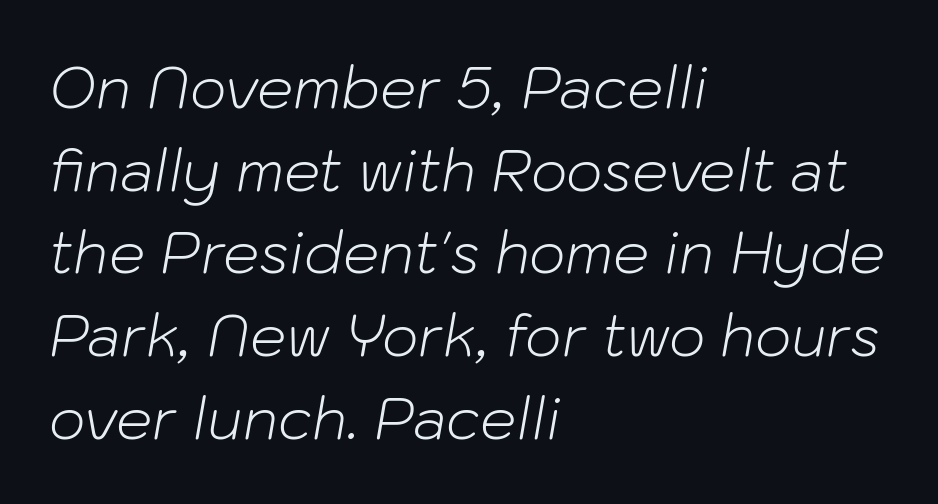
Looks like regular typesetting: each glyph gets only the width it needs. Stem width sits at or under what a default text font uses. Teacher's note: observe the even left margin — that is flush-left alignment. Is there much room between lines? A standard amount, neither cramped nor airy. Underlining? Definitely not there. The rendering applies a slant to the glyphs.
